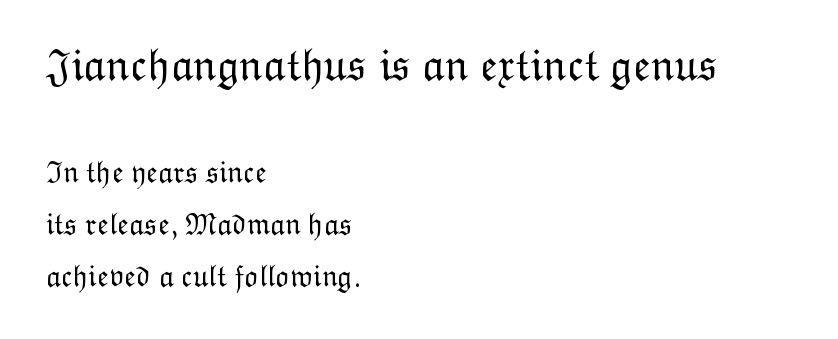
Q: Is the text bold? A: No.
Q: Is the text italic (slanted)? A: No, it is upright.
Q: Is the text underlined? A: No.
Q: How is the paragraph aligned? A: Left-aligned.
Q: Is the spacing between letters normal or unusually wide? A: Normal.
Q: Which block of text is set in a larger size, the first (top) or the second (bottom)? A: The first (top) one.
Q: Width (condensed, normal, or wide)? A: Normal.
Q: Stroke contrast? A: Low.
Q: x-height? A: Medium.
Q: Monospaced? A: No.
